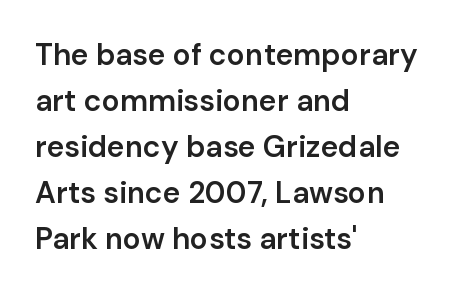
{"serif": "no", "italic": "no", "bold": "semi", "weight": "semibold", "width": "normal", "stroke_contrast": "low", "x_height": "medium", "monospaced": "no", "underline": "no", "align": "left", "line_spacing": "normal", "line_spacing_ratio": 1.53, "letter_spacing": "normal", "letter_spacing_em": 0.0, "glyph_px": 30}
